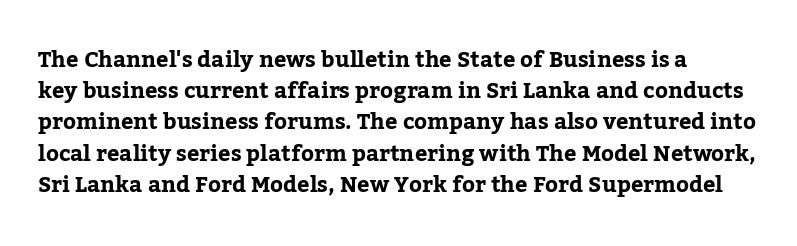
The lettering stays uniformly vertical, giving the passage a roman look. A typesetter would call this leading conventional body-copy spacing. Between one letter and the next there's only the usual sliver of space. Each row of text sits above clean, open space.
